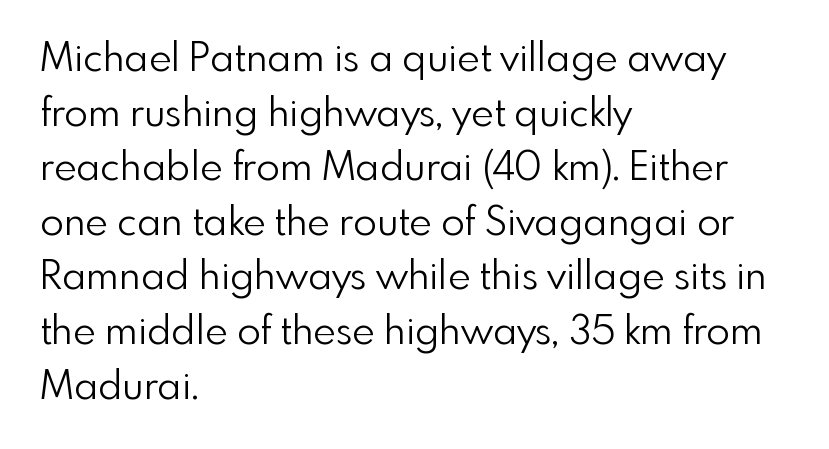
The image shows 39 px light sans-serif type, upright; set left-aligned, normal line spacing (1.4x), normal letter spacing, not underlined; a small x-height.
